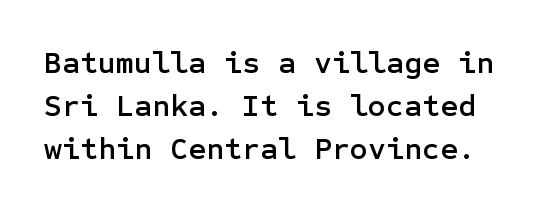
Q: Is the text italic (slanted)? A: No, it is upright.
Q: Is the typeface a serif or a sans-serif typeface? A: Sans-serif.
Q: Is the text underlined? A: No.
Q: Is the spacing between letters normal or unusually wide? A: Normal.
Q: Is the spacing between lines tight, normal or loose? A: Normal.
Q: Width (condensed, normal, or wide)? A: Normal.
Q: Stroke contrast? A: Low.
Q: x-height? A: Medium.
